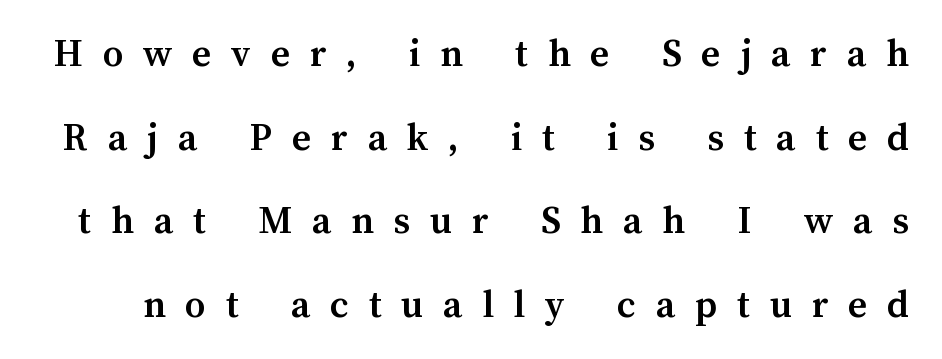
The rendering uses natural spacing where letterforms have individual widths. Decoration check: the copy has no underline. This is heavy type, rendered in bold. Words appear elongated and porous because spacing is wide. Designer's note — italics off, roman on. The leading is generous, giving the passage an open texture.
